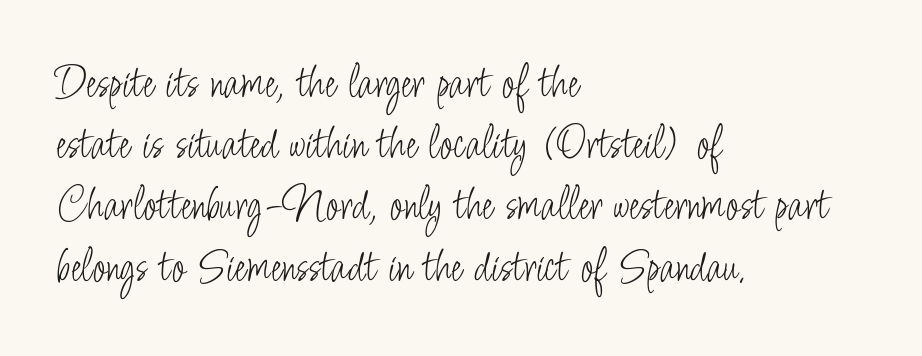
Inter-character spacing is left at the font's built-in metrics. The space between consecutive lines is moderate. The typesetting does not lean heavy: it is not bold. Note the varied advance widths — an 'i' is clearly narrower than an 'm'. Where is the straight margin? On the left.
